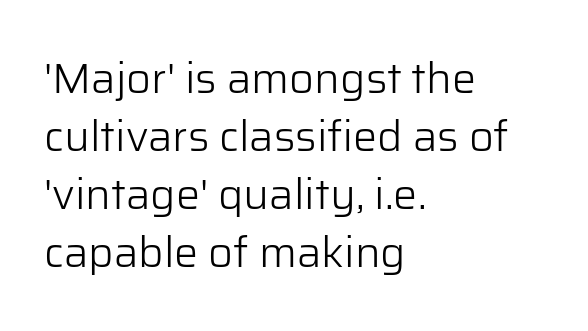
{"serif": "no", "italic": "no", "bold": "no", "weight": "light", "width": "normal", "stroke_contrast": "low", "x_height": "medium", "monospaced": "no", "underline": "no", "align": "left", "line_spacing": "normal", "line_spacing_ratio": 1.35, "letter_spacing": "normal", "letter_spacing_em": 0.0, "glyph_px": 43}
